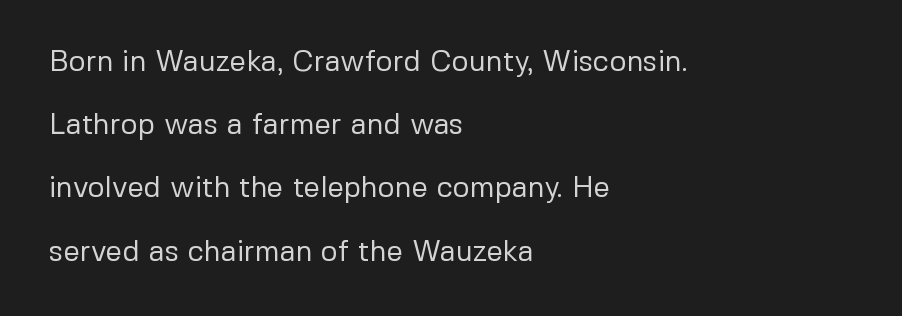
Type without underlining. Honestly, the rows look like they've been pulled way apart. Where is the straight margin? On the left. Note: no serifs on the glyphs. The passage shown is typed in a proportional face where columns would drift.
